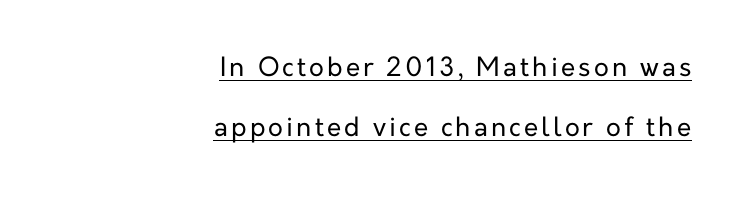
Q: Is the text bold? A: No.
Q: Is the text italic (slanted)? A: No, it is upright.
Q: Is the text underlined? A: Yes.
Q: How is the paragraph aligned? A: Right-aligned.
Q: Is the spacing between lines tight, normal or loose? A: Loose.
